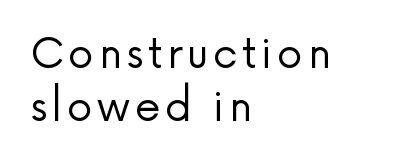
Q: Is the text bold? A: No.
Q: Is the text italic (slanted)? A: No, it is upright.
Q: Is the typeface a serif or a sans-serif typeface? A: Sans-serif.
Q: Is the text underlined? A: No.
Q: How is the paragraph aligned? A: Left-aligned.
Q: Is the spacing between lines tight, normal or loose? A: Normal.
Q: Width (condensed, normal, or wide)? A: Normal.
Q: Stroke contrast? A: Low.
Q: x-height? A: Medium.
Q: Monospaced? A: No.
